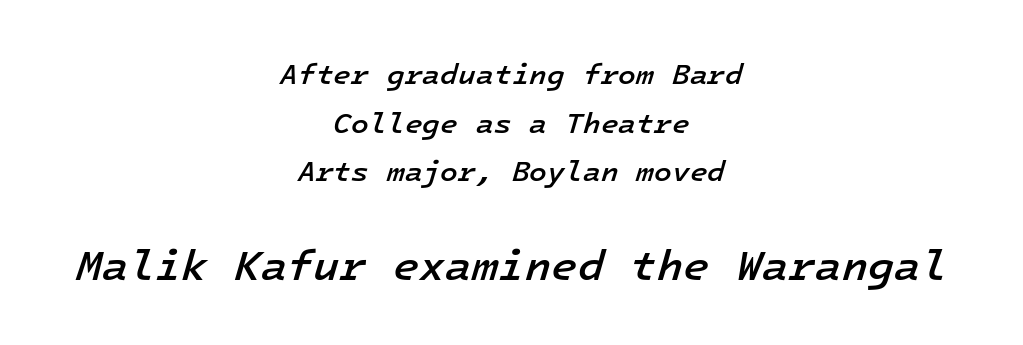
Weight check: semibold — heavier than regular, not quite bold. The face used here is monospaced, like something from a code editor. Is the letter spacing exaggerated? No — it looks like the ordinary default. The axis of the letterforms is tilted away from vertical.
